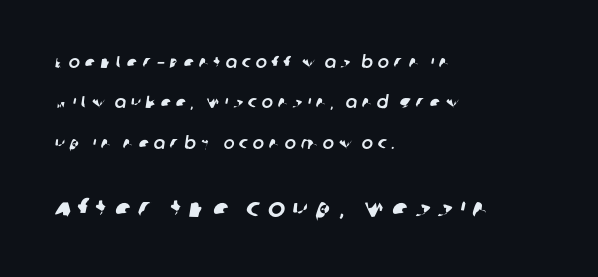
The image shows 26 px text type; set left-aligned, loose line spacing (2.37x), unusually wide letter spacing (+0.28 em), not underlined; the second (bottom) block is 1.53x larger.
